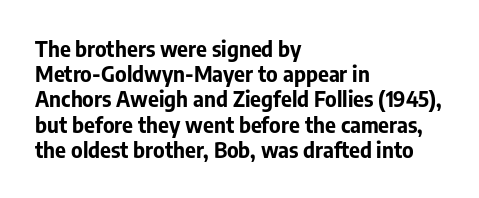
The image shows 21 px bold type, upright; set left-aligned, line spacing 1.2x, normal letter spacing, not underlined.
